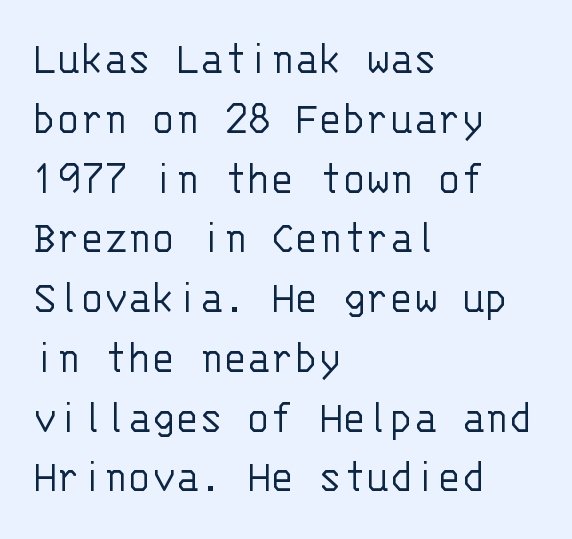
The image shows 49 px light sans-serif type, upright, monospaced; set left-aligned, line spacing 1.22x, normal letter spacing, not underlined; low stroke contrast and a large x-height.
